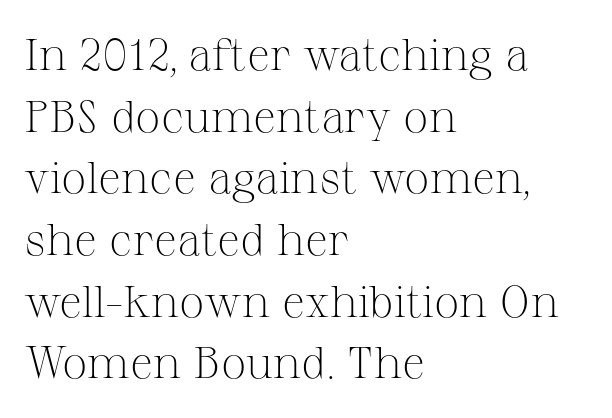
Words float on clear page, feet unadorned. Ink coverage per letter is moderate at most. Line beginnings align vertically; line endings do not. Vertically, the passage feels balanced, rows spaced as you'd expect. How are the letters spaced? Ordinarily, with no added tracking.
